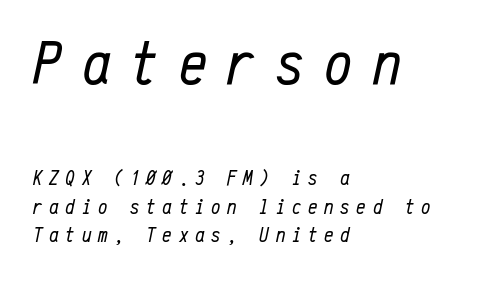
{"italic": "yes", "lean": "right", "slant_degrees": 12, "bold": "no", "weight": "regular", "width": "condensed", "stroke_contrast": "low", "x_height": "medium", "monospaced": "yes", "underline": "no", "align": "left", "line_spacing": "normal", "line_spacing_ratio": 1.35, "letter_spacing": "wide", "letter_spacing_em": 0.32, "larger_block": "first", "size_ratio": 3.0, "glyph_px": 63}
